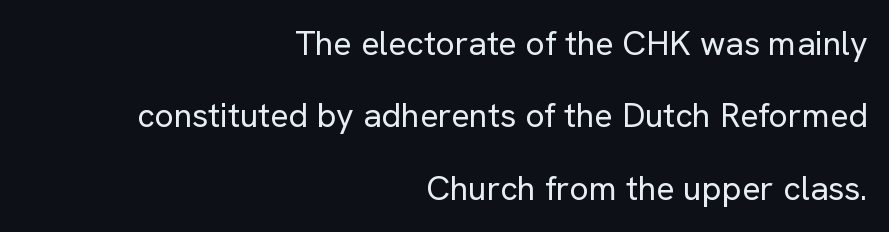
Q: Is the text bold? A: No.
Q: Is the text italic (slanted)? A: No, it is upright.
Q: Is the typeface a serif or a sans-serif typeface? A: Sans-serif.
Q: Is the text underlined? A: No.
Q: How is the paragraph aligned? A: Right-aligned.
Q: Is the spacing between letters normal or unusually wide? A: Normal.
Q: Is the spacing between lines tight, normal or loose? A: Loose.
Q: Width (condensed, normal, or wide)? A: Normal.
Q: Stroke contrast? A: Low.
Q: x-height? A: Medium.
Q: Monospaced? A: No.
